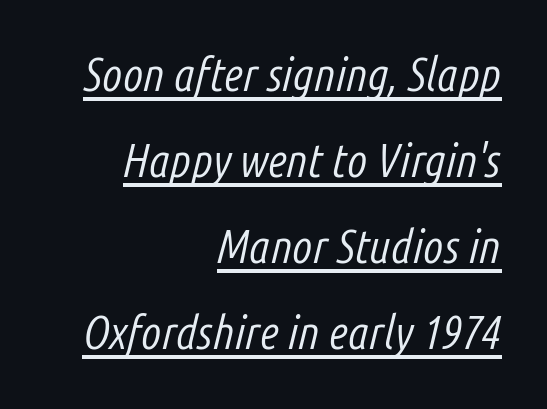
{"italic": "yes", "lean": "right", "slant_degrees": 14, "bold": "no", "weight": "light", "width": "condensed", "stroke_contrast": "low", "x_height": "medium", "monospaced": "no", "underline": "yes", "align": "right", "line_spacing_ratio": 1.83, "letter_spacing": "normal", "letter_spacing_em": 0.0, "glyph_px": 47}
